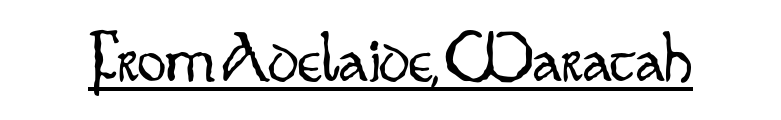
Q: Is the text bold? A: No.
Q: Is the text italic (slanted)? A: No, it is upright.
Q: Is the typeface a serif or a sans-serif typeface? A: Sans-serif.
Q: Is the text underlined? A: Yes.
Q: Is the spacing between letters normal or unusually wide? A: Normal.
Q: Width (condensed, normal, or wide)? A: Condensed.
Q: Stroke contrast? A: Low.
Q: x-height? A: Small.
Q: Monospaced? A: No.
